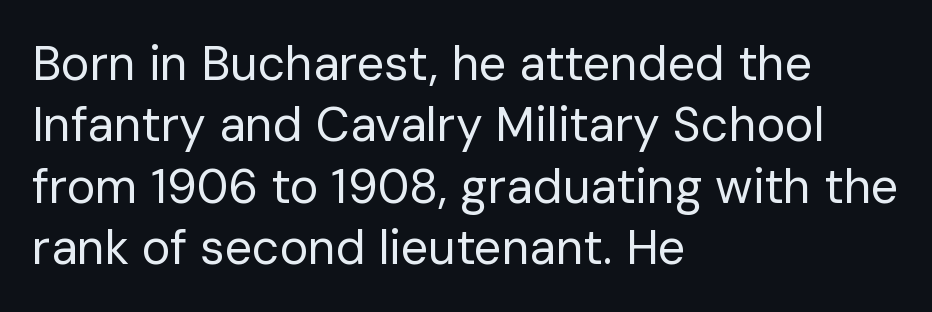
The axis of the letterforms is exactly vertical. Bare-footed words on every line. Nothing heavy about these letters — not bold at all. Is this a sans? Yes — the strokes have no serifs. Each letter keeps its own natural width here, so spacing adapts to shape. This rendering uses left alignment, leaving the right contour irregular.
